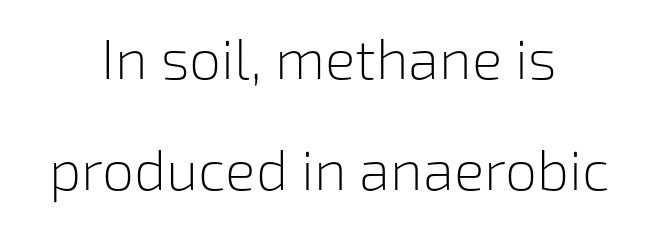
Horizontally, the lines are justified to the midpoint only. The gap between lines stays unmarked. Notice the wide empty band between every row — that's loose leading. The rendering uses natural spacing where letterforms have individual widths.
